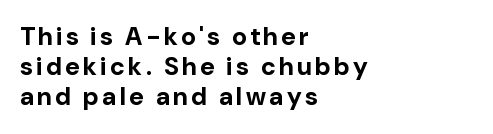
The image shows 25 px bold type, upright; set left-aligned, line spacing 1.21x, not underlined.
